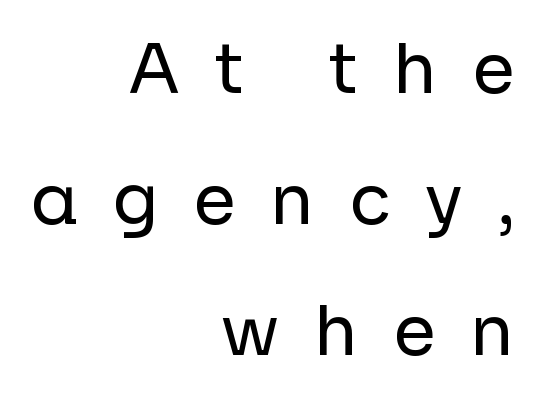
Q: Is the text bold? A: No.
Q: Is the text italic (slanted)? A: No, it is upright.
Q: Is the typeface a serif or a sans-serif typeface? A: Sans-serif.
Q: Is the text underlined? A: No.
Q: How is the paragraph aligned? A: Right-aligned.
Q: Is the spacing between letters normal or unusually wide? A: Unusually wide.
Q: Is the spacing between lines tight, normal or loose? A: Loose.
Q: Width (condensed, normal, or wide)? A: Normal.
Q: Stroke contrast? A: Low.
Q: x-height? A: Medium.
Q: Monospaced? A: No.
